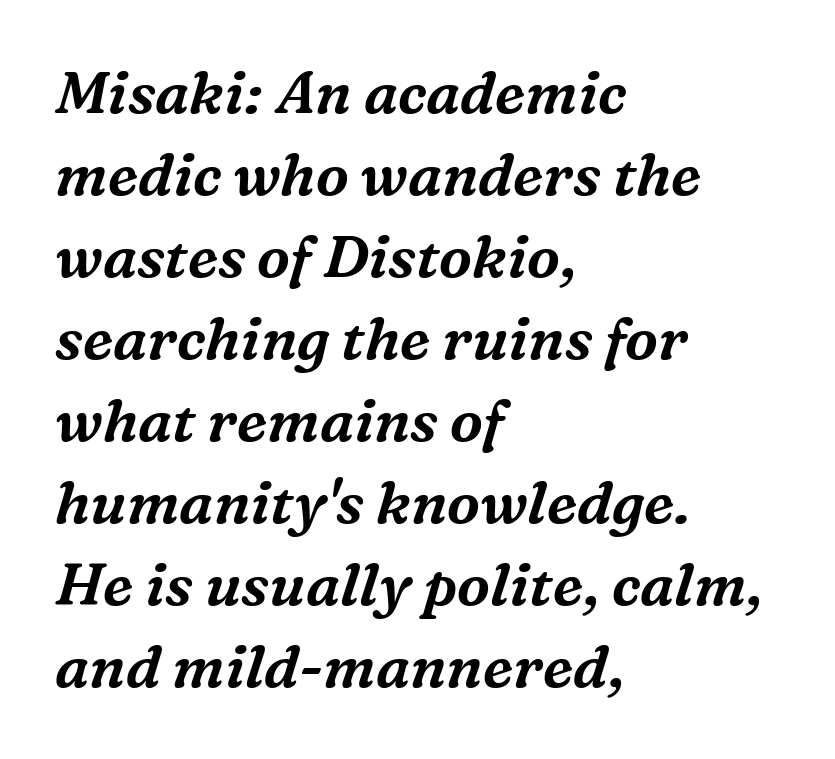
{"serif": "yes", "italic": "yes", "lean": "right", "slant_degrees": 16, "width": "normal", "stroke_contrast": "medium", "x_height": "medium", "monospaced": "no", "underline": "no", "align": "left", "line_spacing": "normal", "line_spacing_ratio": 1.39, "letter_spacing": "normal", "letter_spacing_em": 0.0, "glyph_px": 59}
